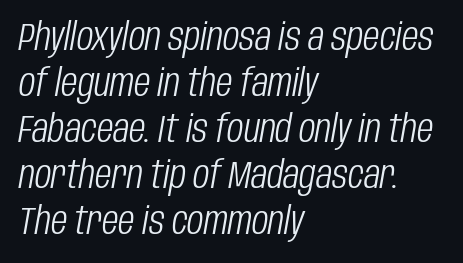
Q: Is the text bold? A: No.
Q: Is the text italic (slanted)? A: Yes, it leans right by about 10 degrees.
Q: Is the text underlined? A: No.
Q: How is the paragraph aligned? A: Left-aligned.
Q: Is the spacing between letters normal or unusually wide? A: Normal.
Q: Width (condensed, normal, or wide)? A: Condensed.
Q: Stroke contrast? A: Low.
Q: x-height? A: Large.
Q: Monospaced? A: No.
